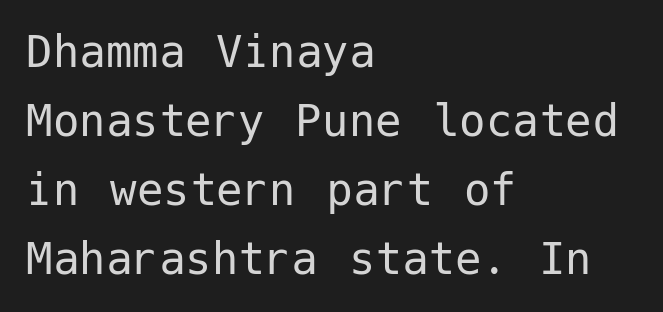
Q: Is the text bold? A: No.
Q: Is the text italic (slanted)? A: No, it is upright.
Q: Is the typeface a serif or a sans-serif typeface? A: Sans-serif.
Q: Is the text underlined? A: No.
Q: How is the paragraph aligned? A: Left-aligned.
Q: Is the spacing between letters normal or unusually wide? A: Normal.
Q: Is the spacing between lines tight, normal or loose? A: Normal.
Q: Width (condensed, normal, or wide)? A: Normal.
Q: Stroke contrast? A: Low.
Q: x-height? A: Medium.
